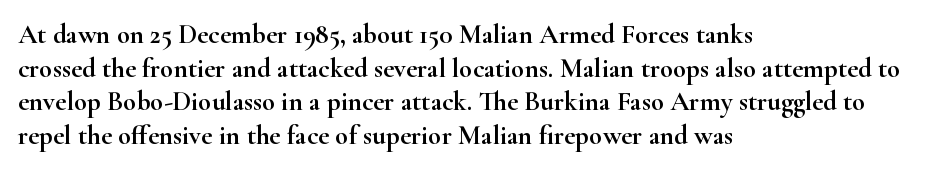
The image shows 27 px text type, upright; set left-aligned, normal line spacing (1.25x), normal letter spacing, not underlined.
